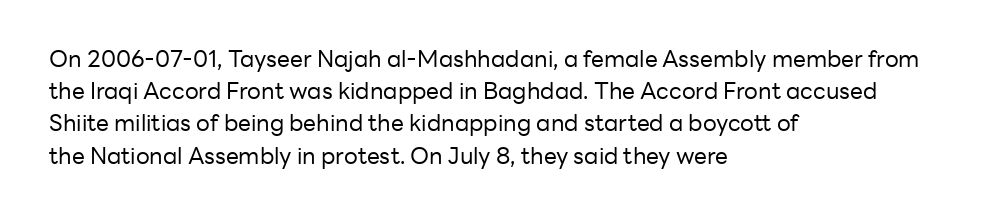
{"italic": "no", "bold": "no", "underline": "no", "align": "left", "line_spacing": "normal", "line_spacing_ratio": 1.4, "letter_spacing": "normal", "letter_spacing_em": 0.0, "glyph_px": 23}
